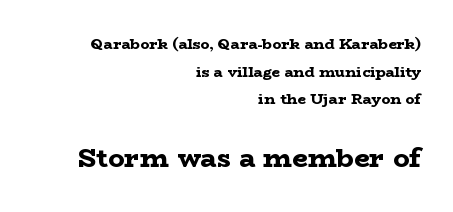
The specimen reads as upright at a glance. Here the glyphs are tracked normally, forming tight word shapes. The lines in this sample share a right terminus and differ only in where they begin. The specimen omits any rule beneath the text block's lines.
